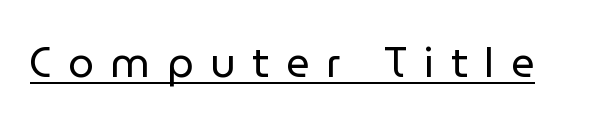
{"serif": "no", "italic": "no", "bold": "no", "weight": "regular", "width": "normal", "stroke_contrast": "low", "x_height": "medium", "monospaced": "no", "underline": "yes", "letter_spacing": "wide", "letter_spacing_em": 0.41, "glyph_px": 41}
